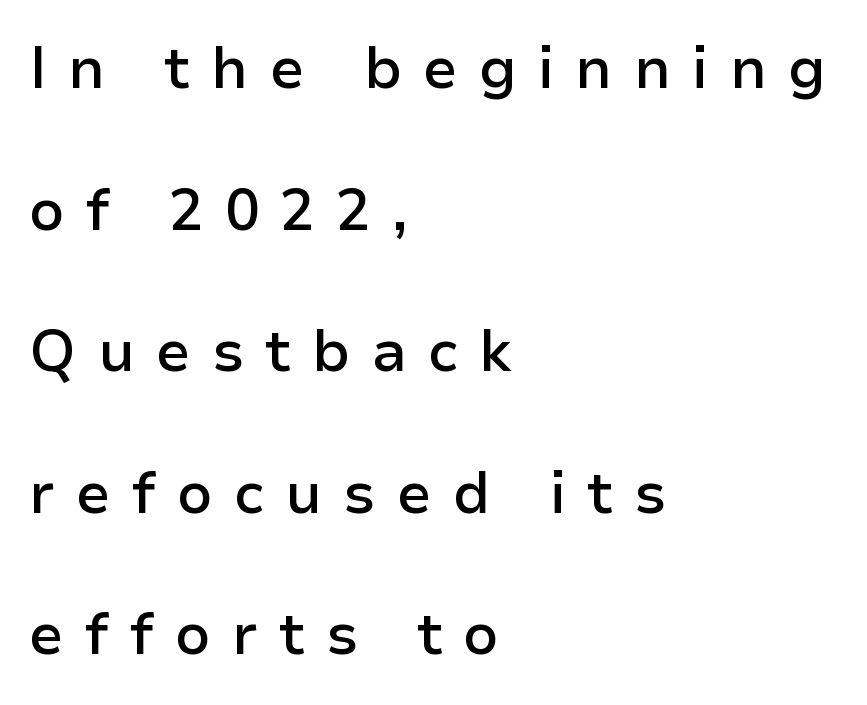
The image shows 58 px semibold sans-serif type, upright; set left-aligned, loose line spacing (2.44x), unusually wide letter spacing (+0.36 em), not underlined; low stroke contrast and a medium x-height.
